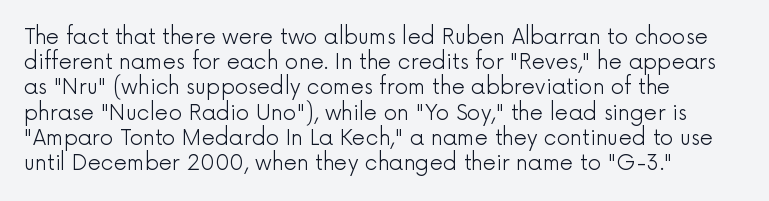
Q: Is the text bold? A: No.
Q: Is the text italic (slanted)? A: No, it is upright.
Q: Is the text underlined? A: No.
Q: How is the paragraph aligned? A: Left-aligned.
Q: Is the spacing between letters normal or unusually wide? A: Normal.
